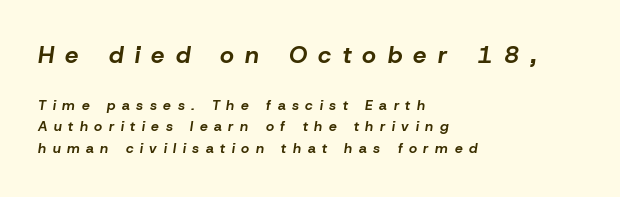
{"italic": "yes", "lean": "right", "slant_degrees": 8, "bold": "yes", "underline": "no", "align": "left", "line_spacing": "normal", "line_spacing_ratio": 1.56, "letter_spacing": "wide", "letter_spacing_em": 0.47, "larger_block": "first", "size_ratio": 1.71, "glyph_px": 24}
